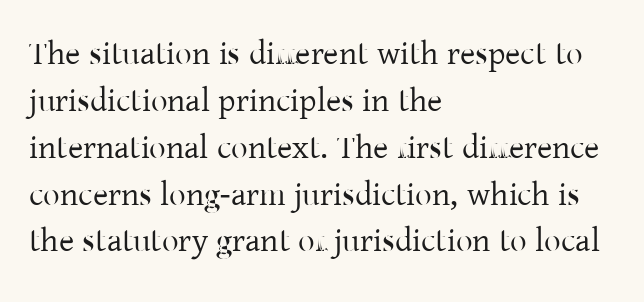
{"serif": "yes", "italic": "no", "bold": "no", "weight": "regular", "width": "normal", "stroke_contrast": "low", "x_height": "medium", "monospaced": "no", "underline": "no", "align": "left", "line_spacing": "normal", "line_spacing_ratio": 1.42, "letter_spacing": "normal", "letter_spacing_em": 0.0, "glyph_px": 33}
